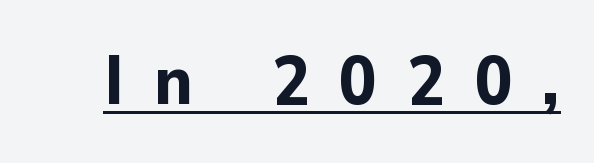
The image shows 69 px bold sans-serif type, upright; set unusually wide letter spacing (+0.43 em), underlined; low stroke contrast and a medium x-height.
